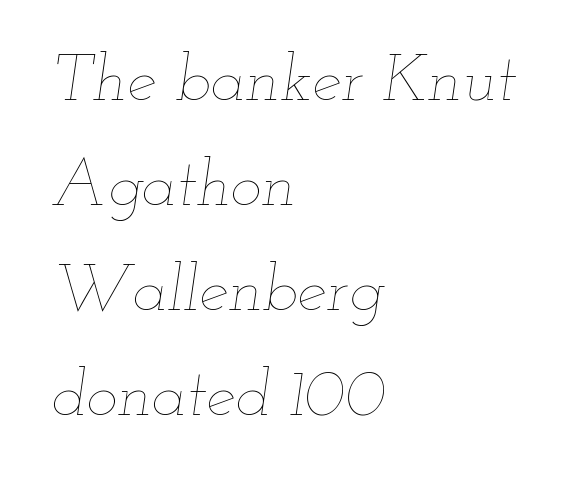
{"italic": "yes", "lean": "right", "slant_degrees": 12, "bold": "no", "weight": "thin", "width": "wide", "stroke_contrast": "low", "x_height": "small", "monospaced": "no", "underline": "no", "align": "left", "line_spacing": "normal", "line_spacing_ratio": 1.59, "letter_spacing": "normal", "letter_spacing_em": 0.0, "glyph_px": 66}
